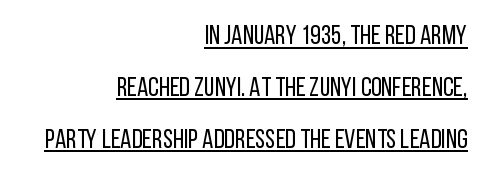
{"italic": "no", "bold": "no", "underline": "yes", "align": "right", "line_spacing": "loose", "line_spacing_ratio": 1.92, "letter_spacing": "normal", "letter_spacing_em": 0.0, "glyph_px": 27}
